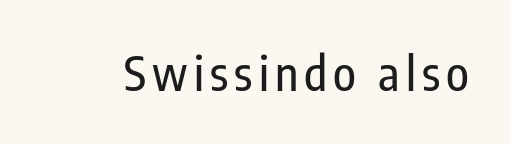
Q: Is the text italic (slanted)? A: No, it is upright.
Q: Is the typeface a serif or a sans-serif typeface? A: Sans-serif.
Q: Is the text underlined? A: No.
Q: Width (condensed, normal, or wide)? A: Condensed.
Q: Stroke contrast? A: Low.
Q: x-height? A: Medium.
Q: Monospaced? A: No.
